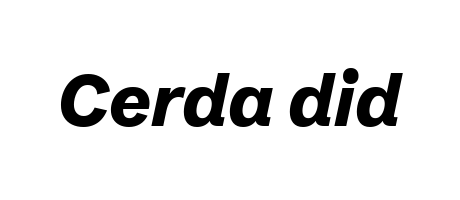
The image shows 72 px bold type, italic (leaning right); set normal letter spacing, not underlined; low stroke contrast and a medium x-height.
